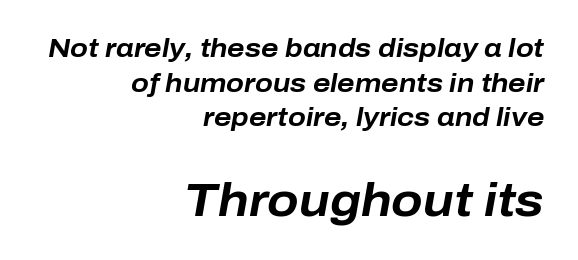
Q: Is the text bold? A: Yes.
Q: Is the text italic (slanted)? A: Yes, it leans right by about 10 degrees.
Q: Is the text underlined? A: No.
Q: How is the paragraph aligned? A: Right-aligned.
Q: Is the spacing between letters normal or unusually wide? A: Normal.
Q: Is the spacing between lines tight, normal or loose? A: Normal.
Q: Which block of text is set in a larger size, the first (top) or the second (bottom)? A: The second (bottom) one.
Q: Width (condensed, normal, or wide)? A: Normal.
Q: Stroke contrast? A: Low.
Q: x-height? A: Medium.
Q: Monospaced? A: No.
